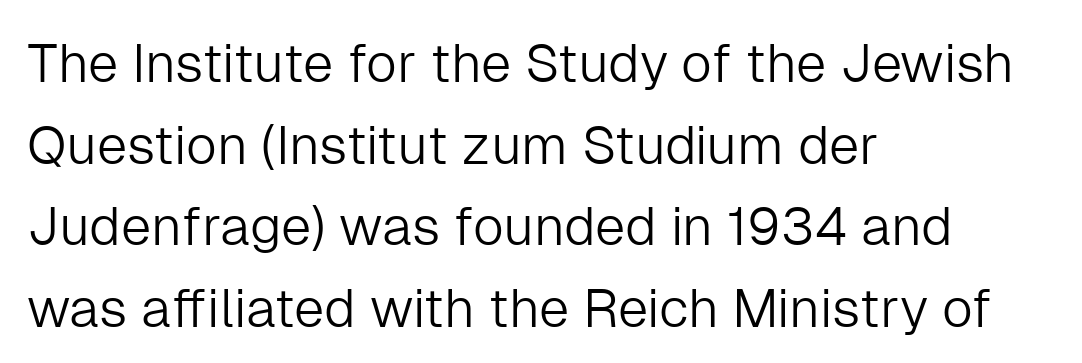
Stroke thickness stays within the range of a standard reading face or lighter. If you measured baseline to baseline, you'd find a middling distance. The glyphs in this specimen are sans serif. Default kerning and tracking; the words read as compact shapes. When letters stand straight like this, we call the style roman or upright.
